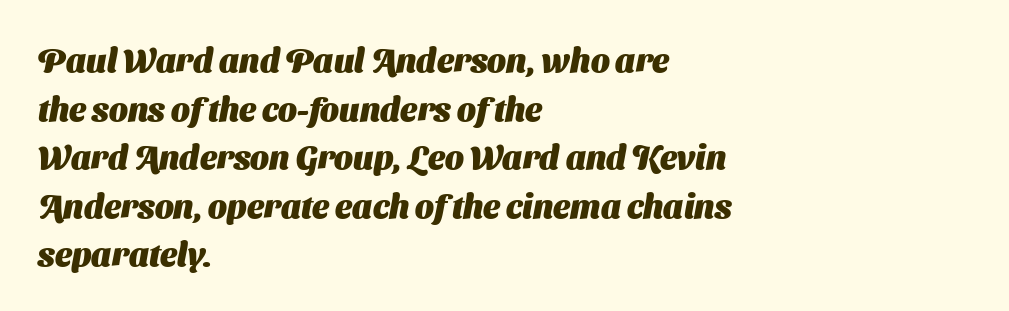
The image shows 33 px heavy sans-serif type; set left-aligned, normal line spacing (1.47x), normal letter spacing, not underlined; medium stroke contrast and a medium x-height.
